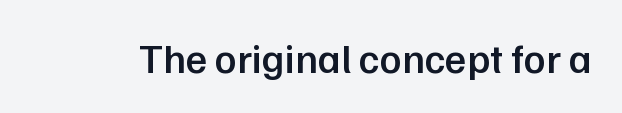
{"serif": "no", "italic": "no", "bold": "semi", "weight": "semibold", "width": "normal", "stroke_contrast": "low", "x_height": "medium", "monospaced": "no", "underline": "no", "letter_spacing": "normal", "letter_spacing_em": 0.0, "glyph_px": 41}
